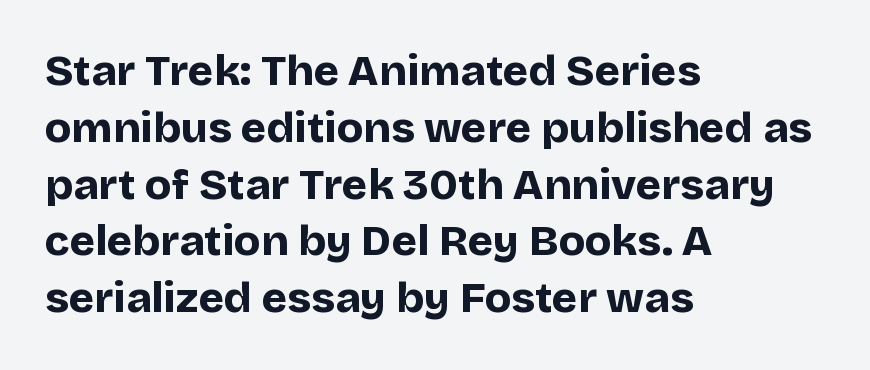
Q: Is the text bold? A: Yes.
Q: Is the text italic (slanted)? A: No, it is upright.
Q: Is the typeface a serif or a sans-serif typeface? A: Sans-serif.
Q: Is the text underlined? A: No.
Q: How is the paragraph aligned? A: Left-aligned.
Q: Is the spacing between letters normal or unusually wide? A: Normal.
Q: Is the spacing between lines tight, normal or loose? A: Normal.
Q: Width (condensed, normal, or wide)? A: Normal.
Q: Stroke contrast? A: Low.
Q: x-height? A: Large.
Q: Monospaced? A: No.
